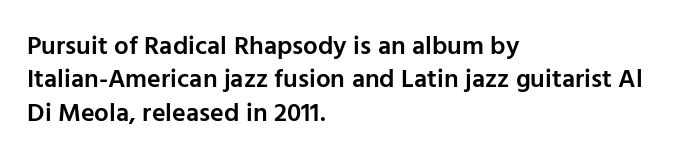
{"italic": "no", "bold": "semi", "underline": "no", "align": "left", "line_spacing": "normal", "line_spacing_ratio": 1.28, "letter_spacing": "normal", "letter_spacing_em": 0.0, "glyph_px": 26}
